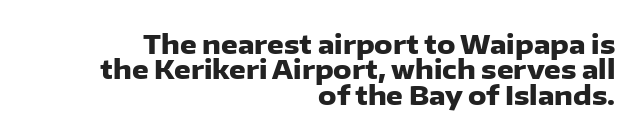
A student would call this right alignment; a typographer would say flush right, rag left. Vertical strokes here are truly vertical. The vertical gap from one line to the next is small. What weight is shown? A full bold with thick strokes. Does extra space separate the letters? No, they use regular spacing.
